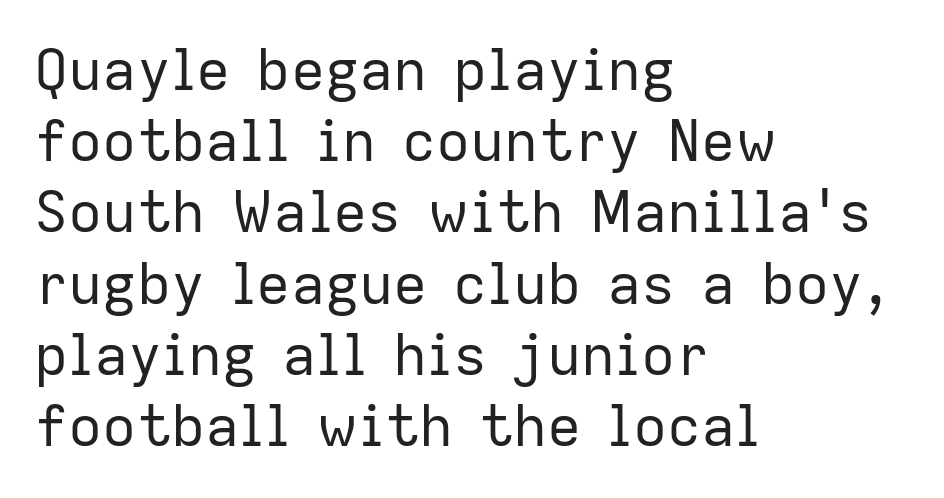
These lines are rendered in a variable-pitch font. Descenders hang freely into open space. Unbolded letterforms with no extra heft. Vertically, the passage feels balanced, rows spaced as you'd expect.
